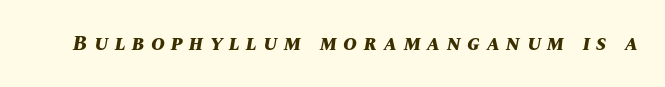
Q: Is the text bold? A: Yes.
Q: Is the text italic (slanted)? A: Yes, it leans right by about 10 degrees.
Q: Is the text underlined? A: No.
Q: Is the spacing between letters normal or unusually wide? A: Unusually wide.
